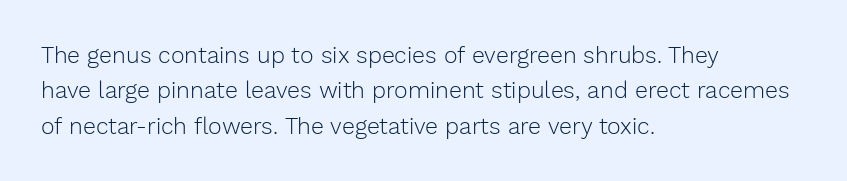
{"italic": "no", "bold": "no", "underline": "no", "align": "left", "line_spacing": "normal", "line_spacing_ratio": 1.54, "letter_spacing": "normal", "letter_spacing_em": 0.0, "glyph_px": 23}
